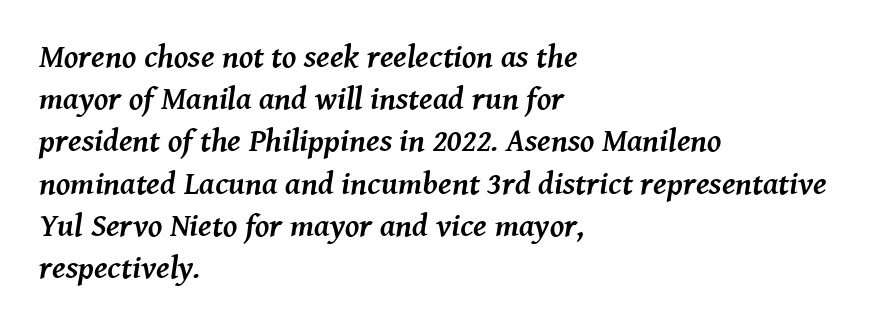
Compared with typical paragraphs, the rows here are spaced about the same. The font's italic variant was chosen for this text. The lines are quadded left. Spacing between characters is what you'd get straight out of the box. This is serif lettering, the kind often seen in printed books.
